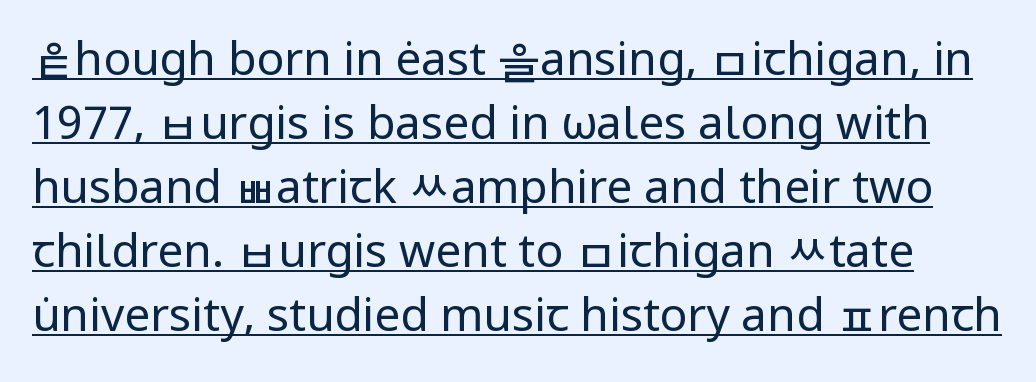
{"serif": "no", "italic": "no", "bold": "no", "weight": "regular", "width": "normal", "stroke_contrast": "low", "x_height": "medium", "monospaced": "no", "underline": "yes", "line_spacing": "normal", "line_spacing_ratio": 1.39, "letter_spacing": "normal", "letter_spacing_em": 0.0, "glyph_px": 46}
